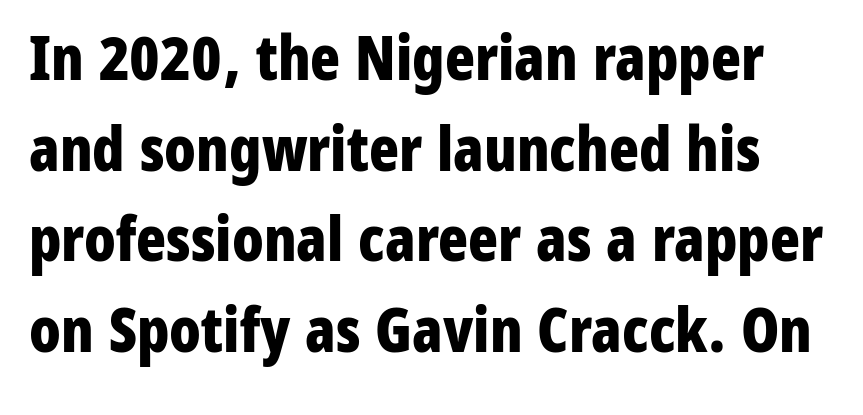
The image shows 62 px bold, condensed sans-serif type, upright; set normal line spacing (1.46x), normal letter spacing, not underlined; low stroke contrast and a medium x-height.
